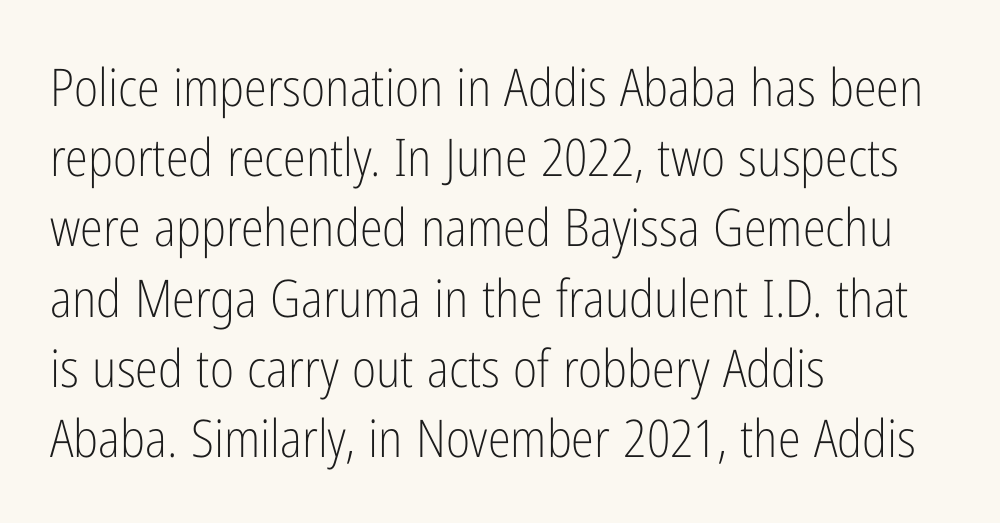
The image shows 52 px light, condensed sans-serif type, upright; set left-aligned, normal line spacing (1.35x), normal letter spacing, not underlined; low stroke contrast and a medium x-height.
